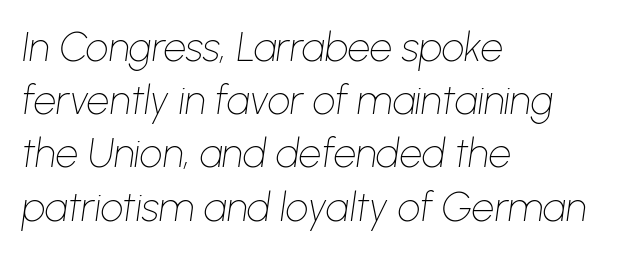
Quick note: interline space is typical. The letters sit at their default tracking, neither squeezed nor spread. Notice how the passage keeps a crisp vertical edge on the left only. The face used here has a pronounced slope to its letters. Any mark beneath the type? The region is blank.
